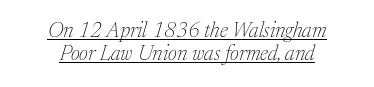
The image shows 21 px text type, italic (leaning right); set centered, tight line spacing (1.09x), normal letter spacing, underlined.
